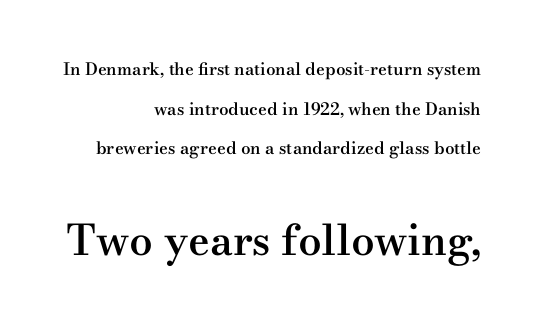
{"serif": "yes", "italic": "no", "bold": "semi", "weight": "semibold", "width": "wide", "stroke_contrast": "medium", "x_height": "small", "monospaced": "no", "underline": "no", "align": "right", "line_spacing": "loose", "line_spacing_ratio": 2.33, "letter_spacing": "normal", "letter_spacing_em": 0.0, "larger_block": "second", "size_ratio": 2.47, "glyph_px": 42}
